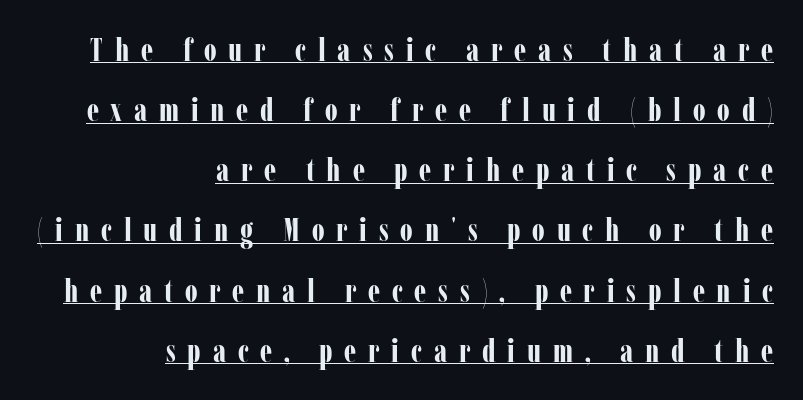
{"serif": "yes", "italic": "no", "bold": "yes", "weight": "bold", "width": "condensed", "stroke_contrast": "low", "x_height": "medium", "monospaced": "no", "underline": "yes", "align": "right", "line_spacing_ratio": 1.88, "letter_spacing": "wide", "letter_spacing_em": 0.37, "glyph_px": 32}
